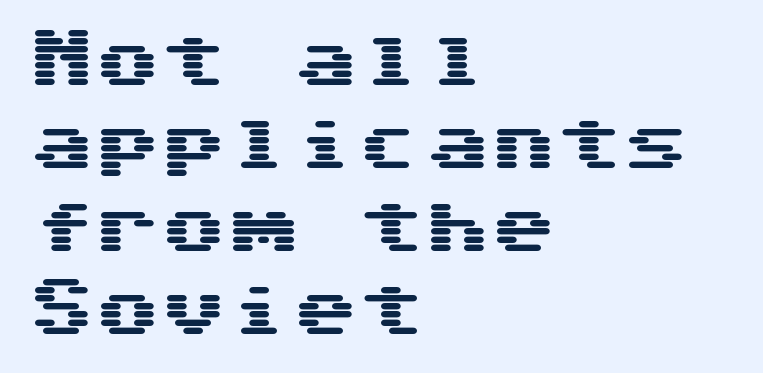
{"serif": "no", "italic": "no", "width": "wide", "stroke_contrast": "medium", "x_height": "medium", "monospaced": "yes", "underline": "no", "align": "left", "line_spacing": "normal", "line_spacing_ratio": 1.26, "letter_spacing": "normal", "letter_spacing_em": 0.0, "glyph_px": 66}
